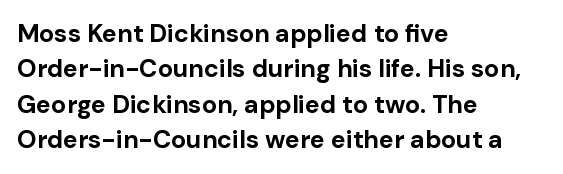
The strokes are fattened all the way to bold. Does the copy run flush right? No — it runs flush left. The face used here is rendered with its standard letterfit. Does the leading feel generous? No, just average. The typography opts for an upright posture over an oblique one.
